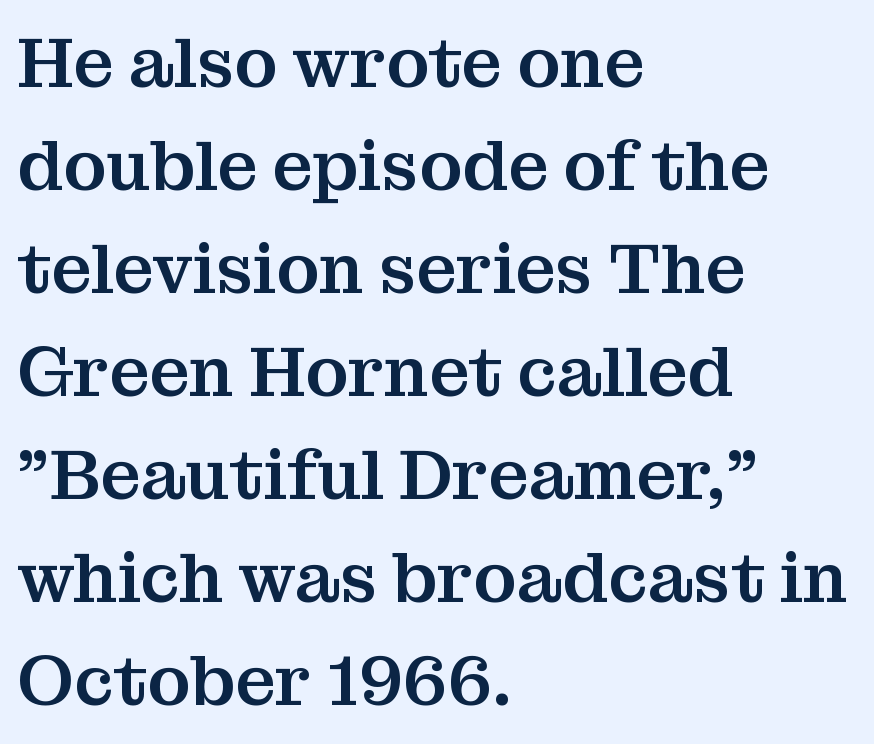
The image shows 71 px serif type, upright; set left-aligned, normal line spacing (1.45x), normal letter spacing, not underlined; medium stroke contrast and a medium x-height.
